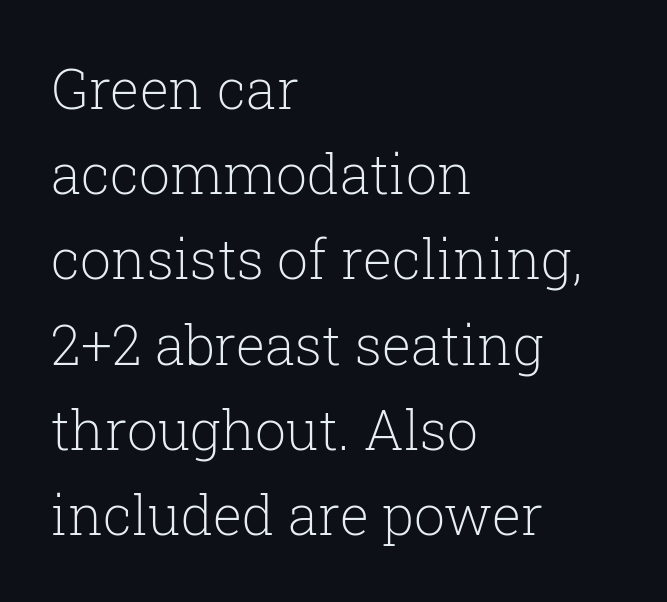
{"serif": "yes", "italic": "no", "bold": "no", "weight": "light", "width": "normal", "stroke_contrast": "low", "x_height": "medium", "monospaced": "no", "underline": "no", "align": "left", "line_spacing": "normal", "line_spacing_ratio": 1.55, "letter_spacing": "normal", "letter_spacing_em": 0.0, "glyph_px": 55}
